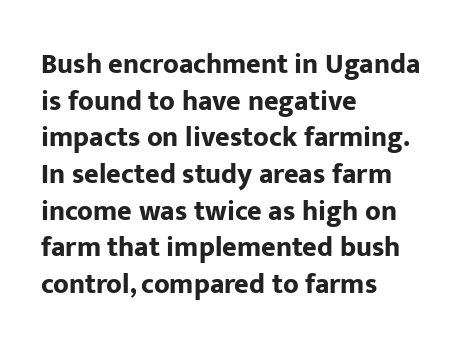
The image shows 28 px bold sans-serif type, upright; set left-aligned, normal line spacing (1.31x), normal letter spacing, not underlined; low stroke contrast and a medium x-height.
